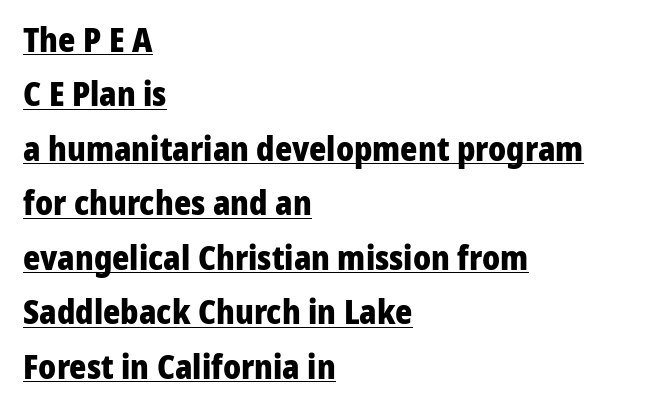
{"serif": "no", "italic": "no", "bold": "yes", "weight": "heavy", "width": "normal", "stroke_contrast": "low", "x_height": "medium", "monospaced": "no", "underline": "yes", "align": "left", "line_spacing": "normal", "line_spacing_ratio": 1.65, "letter_spacing": "normal", "letter_spacing_em": 0.0, "glyph_px": 33}
